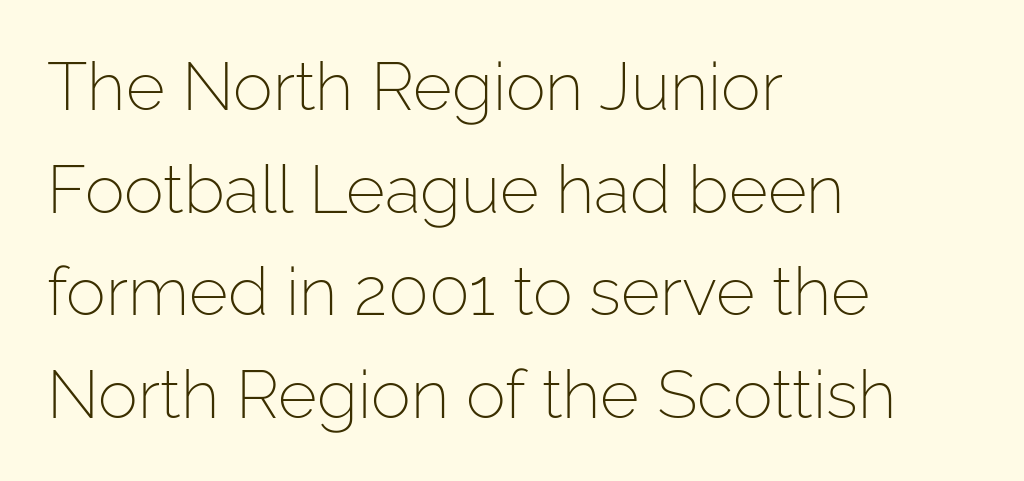
The image shows 67 px light sans-serif type, upright; set left-aligned, normal line spacing (1.53x), normal letter spacing, not underlined; low stroke contrast and a medium x-height.
